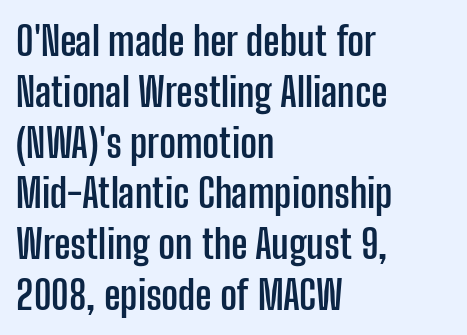
I'd describe the lettering as bold — thick and assertive. Tall strokes in this sample are plumb rather than angled. The letters advance in unequal steps, a hallmark of proportional type. How would I describe the line gaps? Plain and ordinary. This sample uses a sans-serif face.
